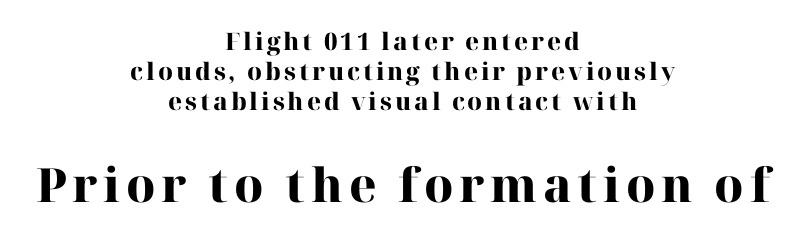
Q: Is the text bold? A: Yes.
Q: Is the text italic (slanted)? A: No, it is upright.
Q: Is the typeface a serif or a sans-serif typeface? A: Serif.
Q: Is the text underlined? A: No.
Q: How is the paragraph aligned? A: Centered.
Q: Which block of text is set in a larger size, the first (top) or the second (bottom)? A: The second (bottom) one.
Q: Width (condensed, normal, or wide)? A: Normal.
Q: Stroke contrast? A: High.
Q: x-height? A: Medium.
Q: Monospaced? A: No.
